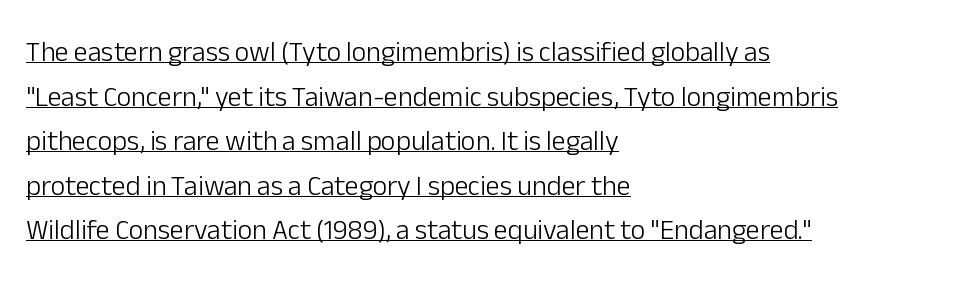
Q: Is the text bold? A: No.
Q: Is the text italic (slanted)? A: No, it is upright.
Q: Is the typeface a serif or a sans-serif typeface? A: Sans-serif.
Q: Is the text underlined? A: Yes.
Q: How is the paragraph aligned? A: Left-aligned.
Q: Is the spacing between letters normal or unusually wide? A: Normal.
Q: Is the spacing between lines tight, normal or loose? A: Normal.
Q: Width (condensed, normal, or wide)? A: Normal.
Q: Stroke contrast? A: Low.
Q: x-height? A: Medium.
Q: Monospaced? A: No.
